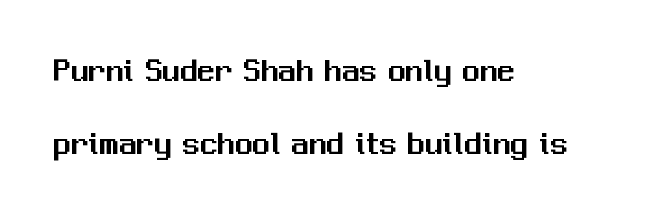
The image shows 35 px sans-serif type, upright; set left-aligned, loose line spacing (2.08x), normal letter spacing, not underlined; medium stroke contrast and a medium x-height.
